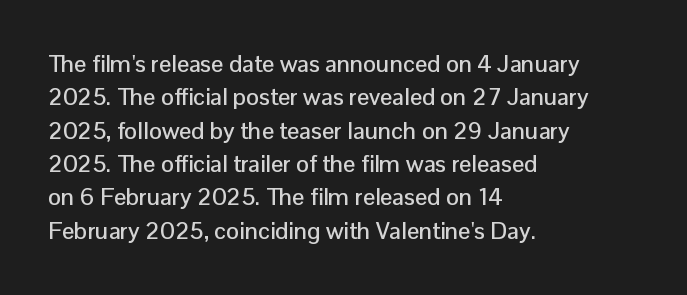
Style check: upright. Bare-footed words on every line. The passage shown has conventional tracking throughout. If you measured baseline to baseline, you'd find a middling distance. A student would call this left alignment; a typographer would say flush left, rag right.
